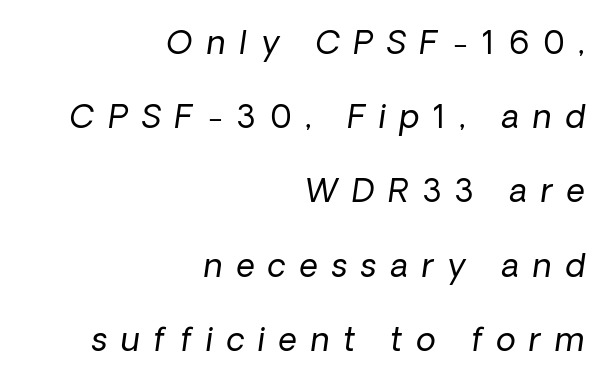
Notice the wide empty band between every row — that's loose leading. The typesetter chose a ragged-left arrangement here. Is this a fixed-width face? No — the glyphs have proportional, varying widths. The area under the type is left untouched. The horizontal fit of the characters is loose and conspicuously gappy.
